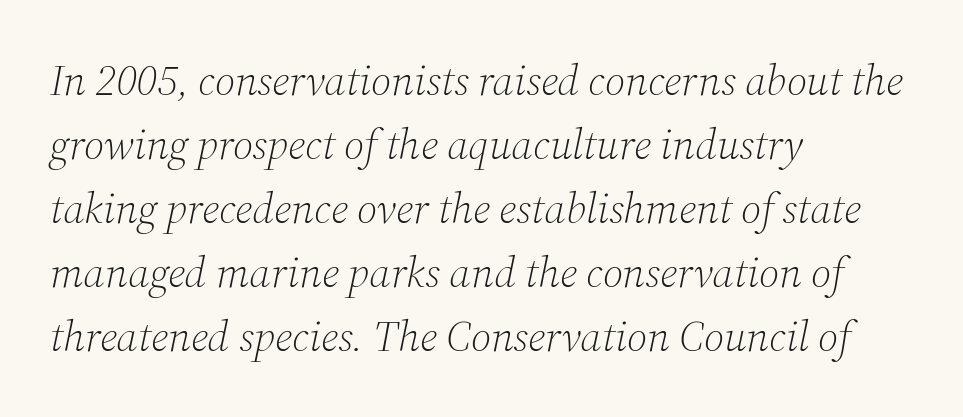
The paragraph shown leans on its left margin. Quick note: italic. Unmarked baselines from the first word to the last. The vertical gap from one line to the next is medium. Is the letter spacing exaggerated? No — it looks like the ordinary default. This is serif lettering, the kind often seen in printed books.
